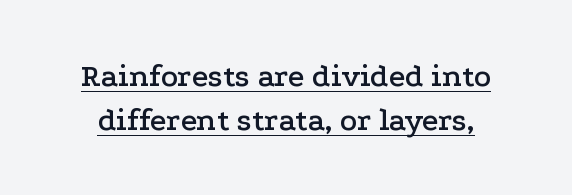
Q: Is the text italic (slanted)? A: No, it is upright.
Q: Is the typeface a serif or a sans-serif typeface? A: Serif.
Q: Is the text underlined? A: Yes.
Q: Is the spacing between letters normal or unusually wide? A: Normal.
Q: Is the spacing between lines tight, normal or loose? A: Normal.
Q: Width (condensed, normal, or wide)? A: Wide.
Q: Stroke contrast? A: Low.
Q: x-height? A: Medium.
Q: Monospaced? A: No.
